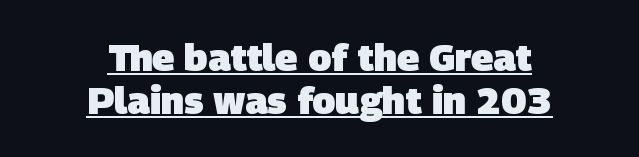
Q: Is the text bold? A: Yes.
Q: Is the typeface a serif or a sans-serif typeface? A: Sans-serif.
Q: Is the text underlined? A: Yes.
Q: How is the paragraph aligned? A: Centered.
Q: Is the spacing between letters normal or unusually wide? A: Normal.
Q: Is the spacing between lines tight, normal or loose? A: Tight.
Q: Width (condensed, normal, or wide)? A: Normal.
Q: Stroke contrast? A: Low.
Q: x-height? A: Large.
Q: Monospaced? A: No.
